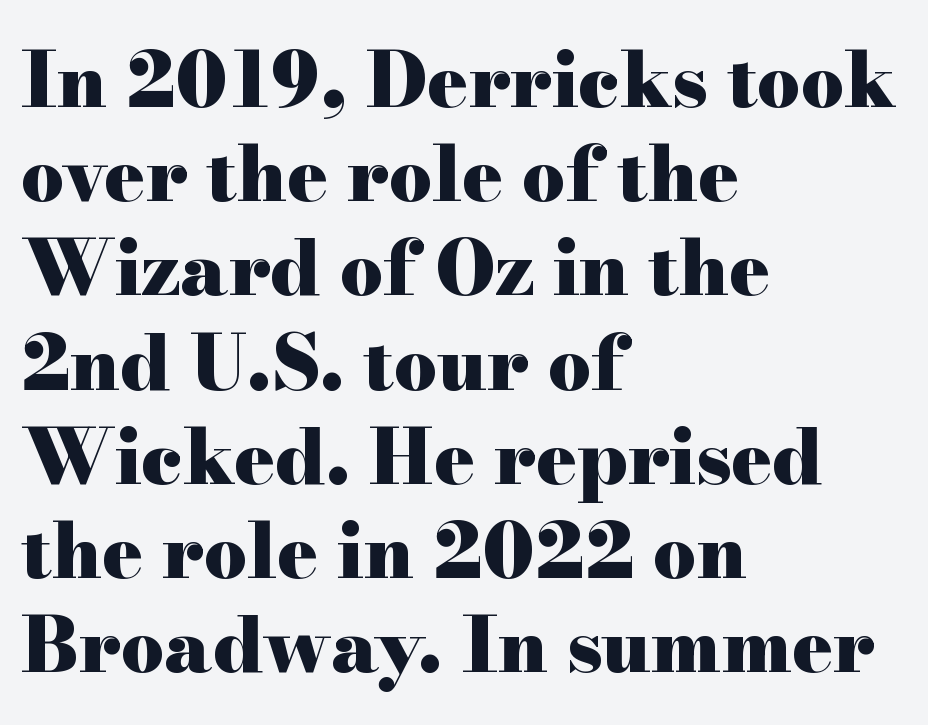
The face used here is proportionally spaced, like ordinary book or web type. Posture: vertical. In terms of letterspacing, this is plain default setting. This sample uses a serif face.
